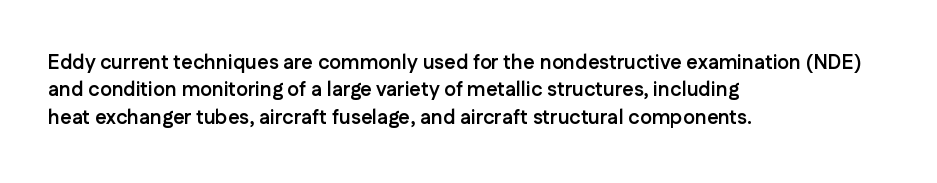
Q: Is the text bold? A: Yes.
Q: Is the text italic (slanted)? A: No, it is upright.
Q: Is the text underlined? A: No.
Q: How is the paragraph aligned? A: Left-aligned.
Q: Is the spacing between letters normal or unusually wide? A: Normal.
Q: Is the spacing between lines tight, normal or loose? A: Normal.
